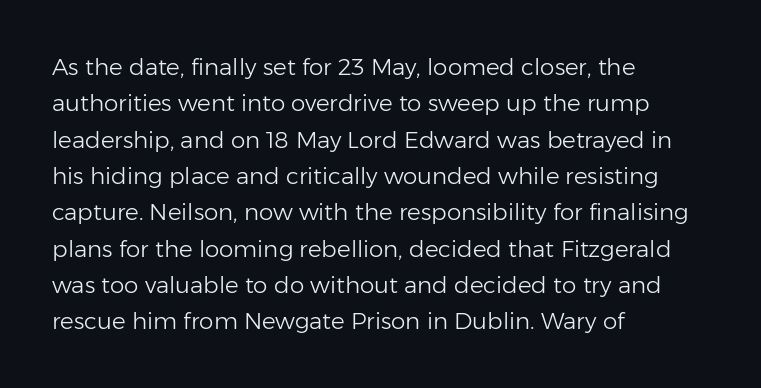
{"italic": "no", "bold": "no", "underline": "no", "align": "left", "line_spacing": "normal", "line_spacing_ratio": 1.58, "letter_spacing": "normal", "letter_spacing_em": 0.0, "glyph_px": 23}
